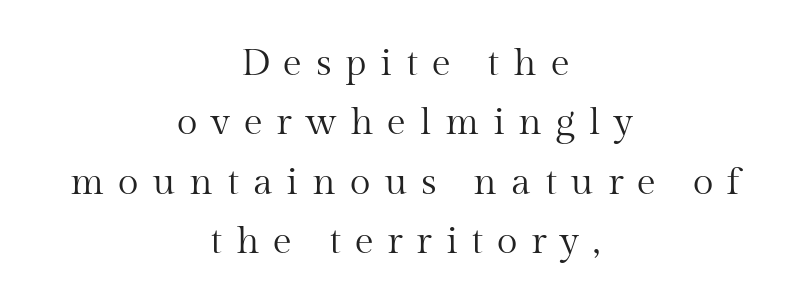
The image shows 38 px regular-weight serif type, upright; set centered, normal line spacing (1.56x), unusually wide letter spacing (+0.36 em), not underlined; medium stroke contrast and a medium x-height.
